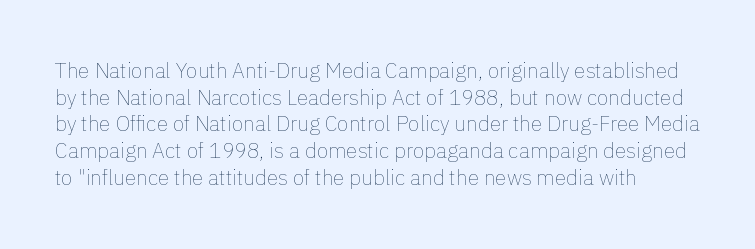
Q: Is the text bold? A: No.
Q: Is the text italic (slanted)? A: No, it is upright.
Q: Is the text underlined? A: No.
Q: Is the spacing between letters normal or unusually wide? A: Normal.
Q: Is the spacing between lines tight, normal or loose? A: Normal.
